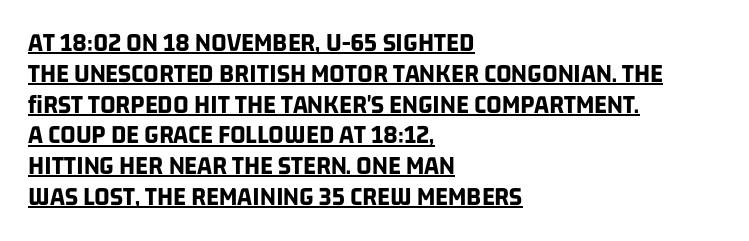
The image shows 27 px bold type; set left-aligned, tight line spacing (1.14x), normal letter spacing, underlined.
